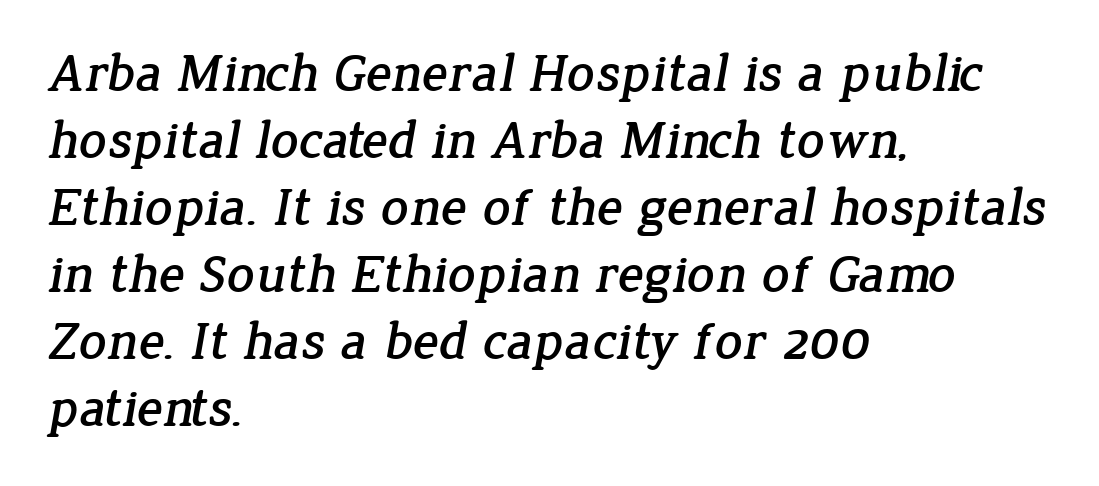
The letters advance in unequal steps, a hallmark of proportional type. Caption: multi-line text, flush left, ragged right. I'd call this a serif setting — the letters wear small feet. Underline: absent. Words appear dense and cohesive because spacing is normal.
